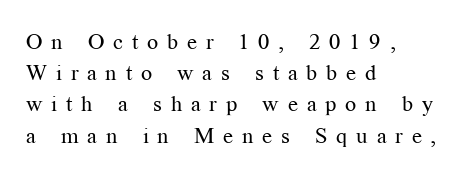
{"italic": "no", "bold": "no", "underline": "no", "align": "left", "line_spacing": "normal", "line_spacing_ratio": 1.42, "letter_spacing": "wide", "letter_spacing_em": 0.4, "glyph_px": 22}
